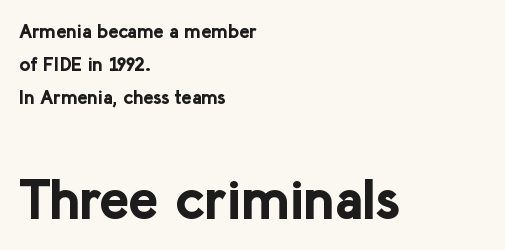
Posture: straight, roman, zero tilt. This rendering features lettering with no underline. This sample has the flowing, uneven cadence of proportional lettering. The type family on display is of the sans-serif kind.
